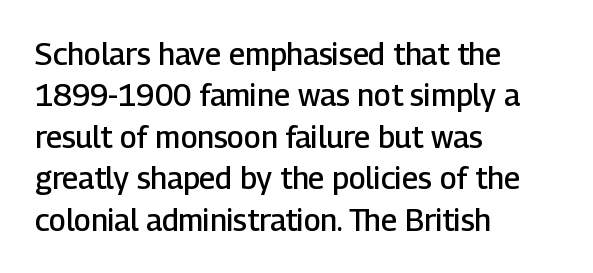
{"serif": "no", "italic": "no", "bold": "semi", "weight": "semibold", "width": "normal", "stroke_contrast": "low", "x_height": "medium", "monospaced": "no", "underline": "no", "align": "left", "line_spacing": "normal", "line_spacing_ratio": 1.38, "letter_spacing": "normal", "letter_spacing_em": 0.0, "glyph_px": 30}
